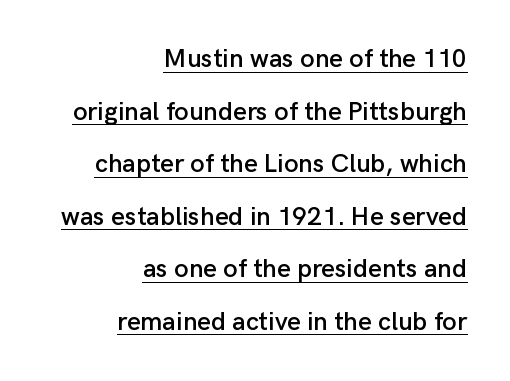
{"italic": "no", "underline": "yes", "align": "right", "line_spacing": "loose", "line_spacing_ratio": 2.02, "letter_spacing": "normal", "letter_spacing_em": 0.0, "glyph_px": 26}
